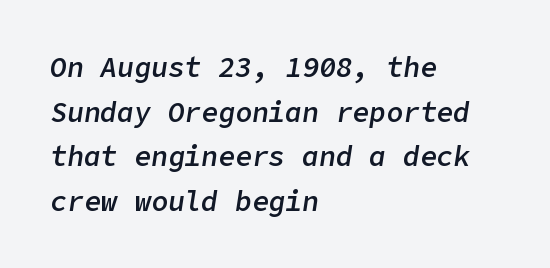
What's the leading like? Ordinary, nothing unusual. Unmarked baselines from the first word to the last. Is the type slanted? Yes — the strokes lean at a clear angle. Honestly, the letter spacing is just normal — you wouldn't notice it.
